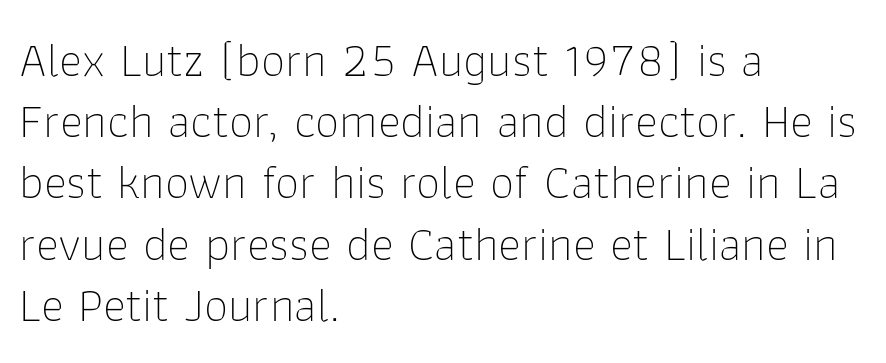
Looks like regular typesetting: each glyph gets only the width it needs. On a weight scale, this lands at 450 or below. Default kerning and tracking; the words read as compact shapes. Classification — sans serif. Words float on clear page, feet unadorned. Italic? Not at all — the glyphs are vertical.
